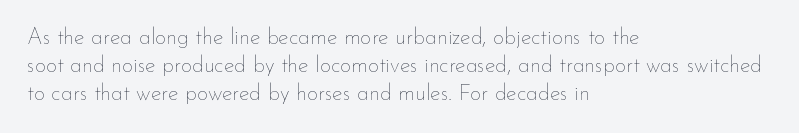
{"italic": "no", "bold": "no", "underline": "no", "align": "left", "line_spacing": "normal", "line_spacing_ratio": 1.27, "letter_spacing": "normal", "letter_spacing_em": 0.0, "glyph_px": 22}
